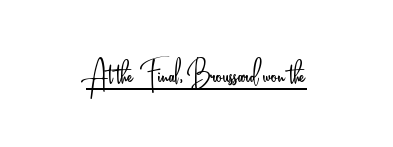
The letters advance in unequal steps, a hallmark of proportional type. The glyphs are accompanied by a horizontal stroke just below them. In terms of letterspacing, this is plain default setting. The font family rendered here belongs to the sans-serif group. Vertical stems look standard width or narrower in stroke.
